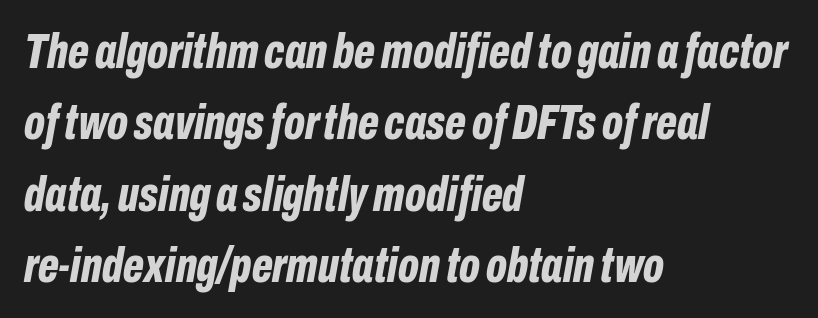
The image shows 50 px bold, condensed type, italic (leaning right); set left-aligned, normal line spacing (1.43x), normal letter spacing, not underlined; low stroke contrast and a medium x-height.
